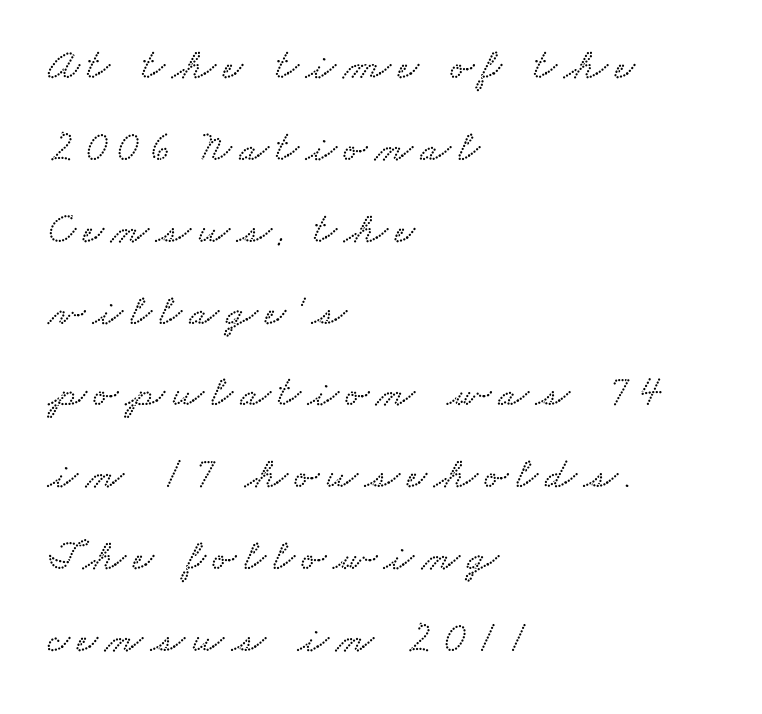
The image shows 44 px wide type; set left-aligned, line spacing 1.86x, not underlined; low stroke contrast and a small x-height.
